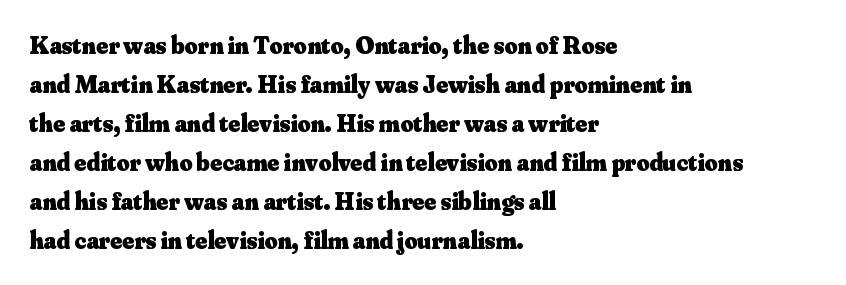
{"italic": "no", "bold": "yes", "underline": "no", "align": "left", "line_spacing": "normal", "line_spacing_ratio": 1.56, "letter_spacing": "normal", "letter_spacing_em": 0.0, "glyph_px": 25}
